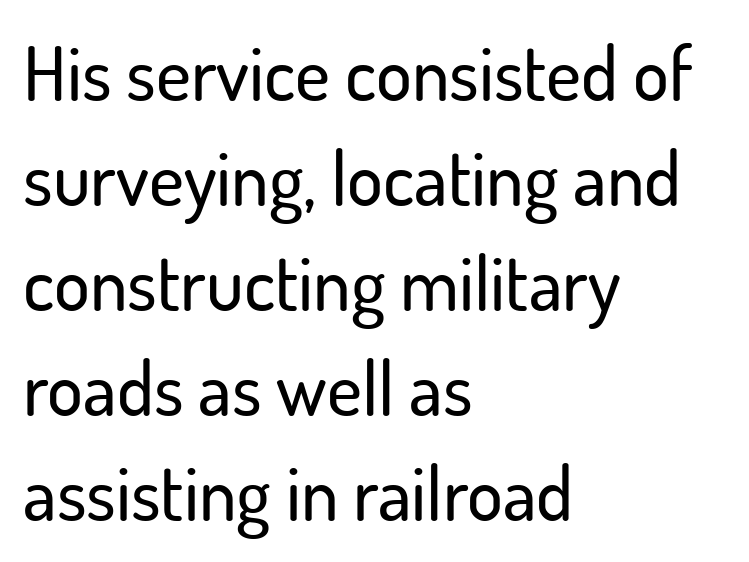
The image shows 75 px sans-serif type, upright; set left-aligned, normal line spacing (1.4x), normal letter spacing, not underlined; low stroke contrast and a small x-height.
